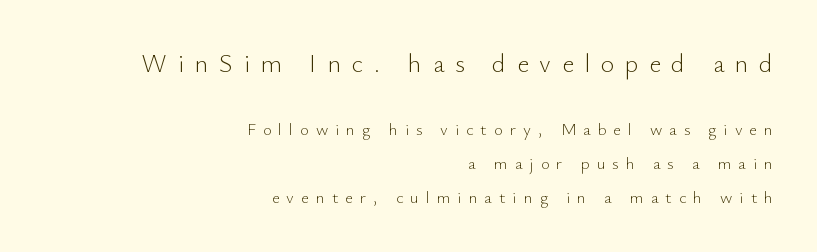
The image shows 26 px text type, upright; set right-aligned, loose line spacing (2.0x), unusually wide letter spacing (+0.41 em), not underlined; the first (top) block is 1.53x larger.
